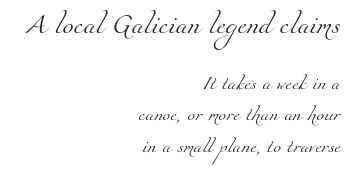
Q: Is the text bold? A: No.
Q: Is the text underlined? A: No.
Q: How is the paragraph aligned? A: Right-aligned.
Q: Is the spacing between letters normal or unusually wide? A: Normal.
Q: Is the spacing between lines tight, normal or loose? A: Loose.
Q: Which block of text is set in a larger size, the first (top) or the second (bottom)? A: The first (top) one.
